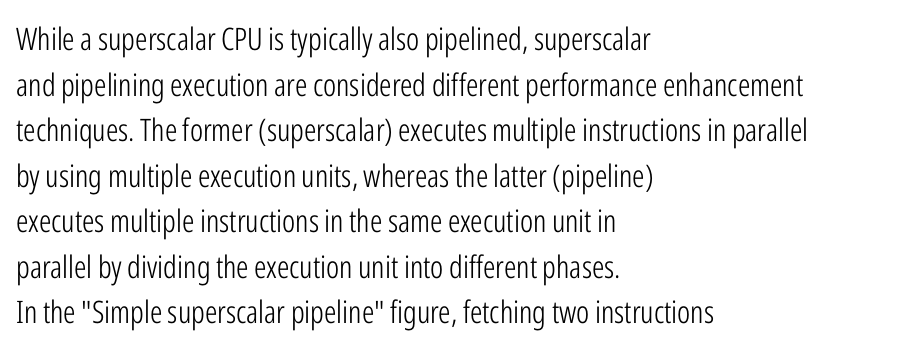
{"serif": "no", "italic": "no", "bold": "no", "weight": "light", "width": "condensed", "stroke_contrast": "low", "x_height": "medium", "monospaced": "no", "underline": "no", "align": "left", "line_spacing": "normal", "line_spacing_ratio": 1.47, "letter_spacing": "normal", "letter_spacing_em": 0.0, "glyph_px": 31}
